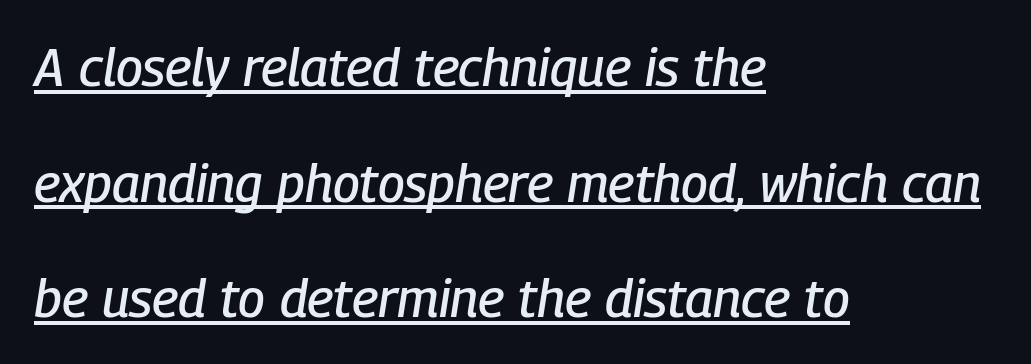
{"italic": "yes", "lean": "right", "slant_degrees": 9, "width": "condensed", "stroke_contrast": "low", "x_height": "medium", "monospaced": "no", "underline": "yes", "align": "left", "line_spacing": "loose", "line_spacing_ratio": 2.18, "letter_spacing": "normal", "letter_spacing_em": 0.0, "glyph_px": 53}
